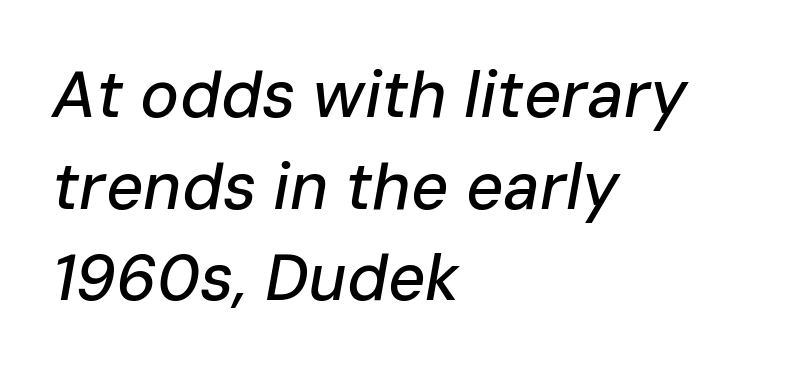
The image shows 65 px text type, italic (leaning right); set left-aligned, normal line spacing (1.41x), normal letter spacing, not underlined; low stroke contrast and a medium x-height.
